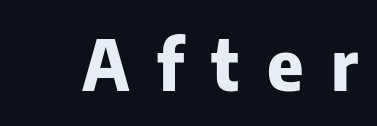
Q: Is the text bold? A: Yes.
Q: Is the text italic (slanted)? A: No, it is upright.
Q: Is the typeface a serif or a sans-serif typeface? A: Sans-serif.
Q: Is the text underlined? A: No.
Q: Is the spacing between letters normal or unusually wide? A: Unusually wide.
Q: Width (condensed, normal, or wide)? A: Normal.
Q: Stroke contrast? A: Low.
Q: x-height? A: Medium.
Q: Monospaced? A: No.
